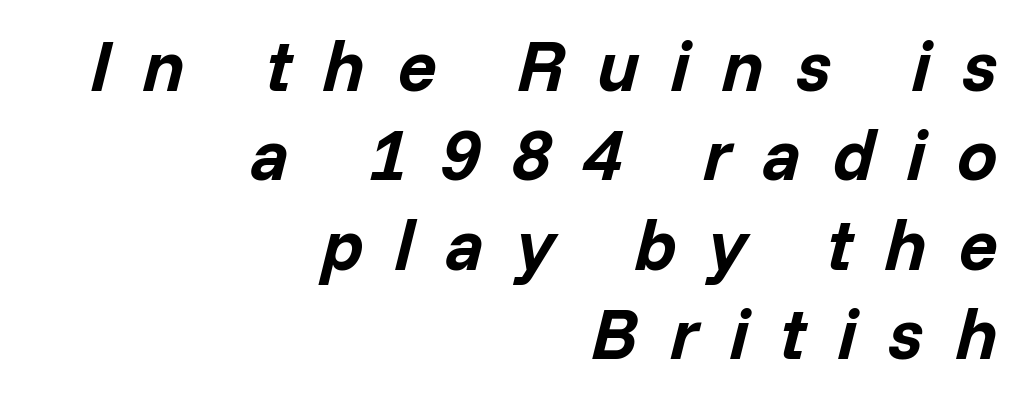
Q: Is the text bold? A: Yes.
Q: Is the text italic (slanted)? A: Yes, it leans right by about 14 degrees.
Q: Is the text underlined? A: No.
Q: How is the paragraph aligned? A: Right-aligned.
Q: Is the spacing between letters normal or unusually wide? A: Unusually wide.
Q: Width (condensed, normal, or wide)? A: Normal.
Q: Stroke contrast? A: Low.
Q: x-height? A: Medium.
Q: Monospaced? A: No.
